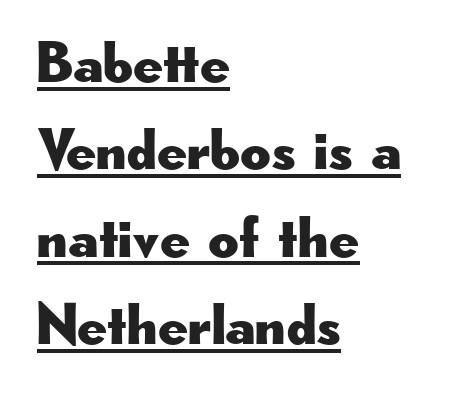
How would I describe the line gaps? Plain and ordinary. The rendering uses natural spacing where letterforms have individual widths. A student would call this left alignment; a typographer would say flush left, rag right. Italic? Not at all — the glyphs are vertical. The text was rendered using a sans face with plain stroke endings. Underlined type.
